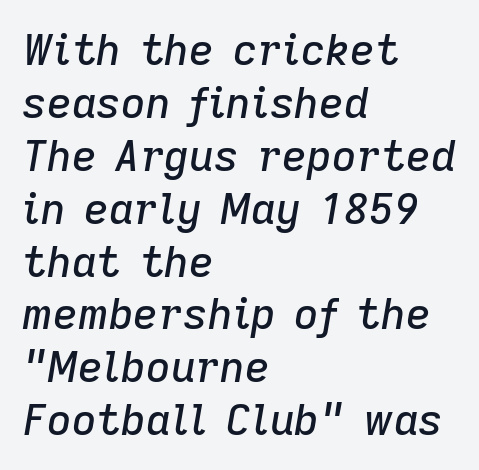
Spacing between characters is what you'd get straight out of the box. The passage shown is typed in a proportional face where columns would drift. Teacher's note: observe the even left margin — that is flush-left alignment. Honestly, there is no underline to notice here at all. Would a proofreader flag this as italicized? Yes.
